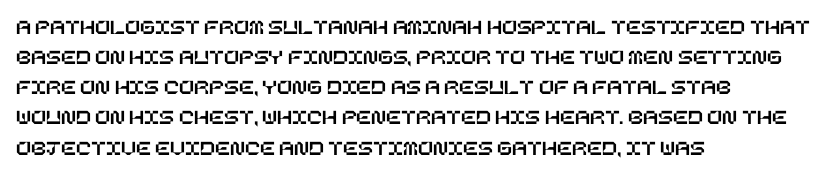
The lettering stays uniformly vertical, giving the passage a roman look. The text block is weighted toward the left margin, trailing off unevenly rightward. A typesetter would call this zero additional tracking. Evenly set lines give the paragraph a standard silhouette.
